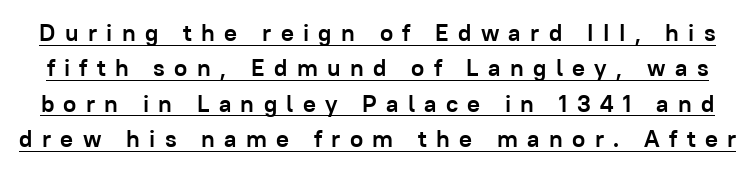
{"italic": "no", "bold": "yes", "underline": "yes", "line_spacing": "normal", "line_spacing_ratio": 1.47, "letter_spacing": "wide", "letter_spacing_em": 0.39, "glyph_px": 24}
